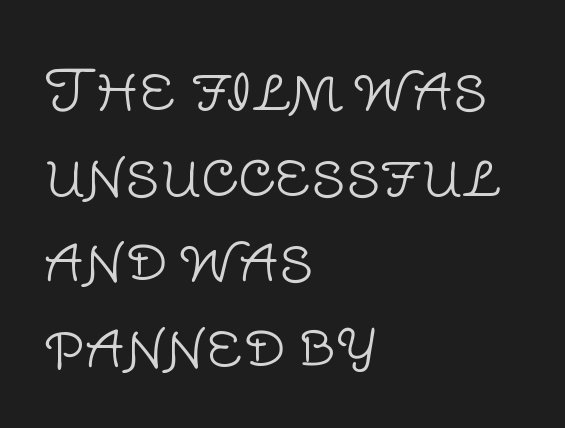
Q: Is the text bold? A: No.
Q: Is the text italic (slanted)? A: Yes.
Q: Is the typeface a serif or a sans-serif typeface? A: Sans-serif.
Q: Is the text underlined? A: No.
Q: How is the paragraph aligned? A: Left-aligned.
Q: Is the spacing between letters normal or unusually wide? A: Normal.
Q: Is the spacing between lines tight, normal or loose? A: Normal.
Q: Width (condensed, normal, or wide)? A: Normal.
Q: Stroke contrast? A: Low.
Q: x-height? A: Large.
Q: Monospaced? A: No.
